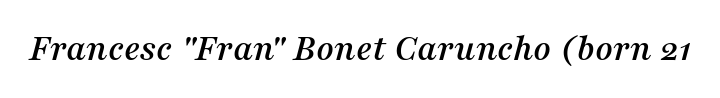
Q: Is the text italic (slanted)? A: Yes, it leans right by about 16 degrees.
Q: Is the typeface a serif or a sans-serif typeface? A: Serif.
Q: Is the text underlined? A: No.
Q: Is the spacing between letters normal or unusually wide? A: Normal.
Q: Width (condensed, normal, or wide)? A: Normal.
Q: Stroke contrast? A: Medium.
Q: x-height? A: Medium.
Q: Monospaced? A: No.
